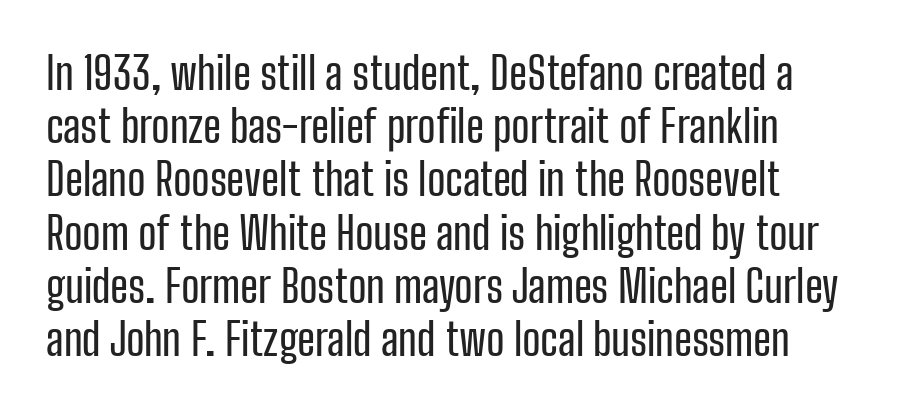
The image shows 44 px condensed sans-serif type, upright; set line spacing 1.21x, normal letter spacing, not underlined; low stroke contrast and a medium x-height.
